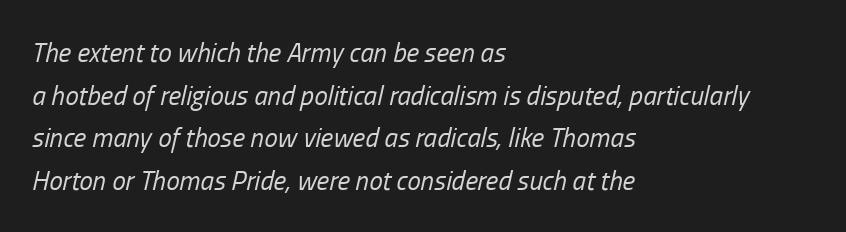
{"italic": "yes", "lean": "right", "slant_degrees": 13, "bold": "no", "underline": "no", "align": "left", "line_spacing": "normal", "line_spacing_ratio": 1.58, "letter_spacing": "normal", "letter_spacing_em": 0.0, "glyph_px": 27}
